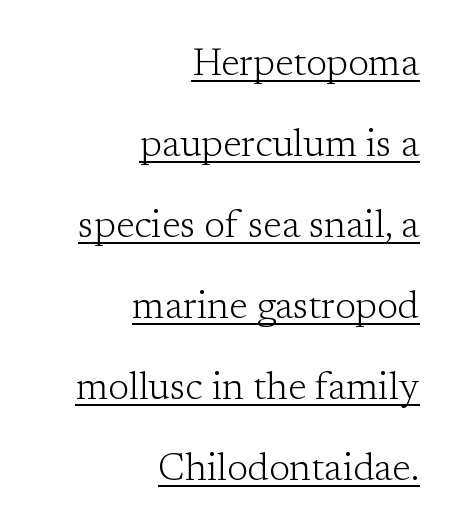
Q: Is the text bold? A: No.
Q: Is the text italic (slanted)? A: No, it is upright.
Q: Is the typeface a serif or a sans-serif typeface? A: Serif.
Q: Is the text underlined? A: Yes.
Q: How is the paragraph aligned? A: Right-aligned.
Q: Is the spacing between letters normal or unusually wide? A: Normal.
Q: Is the spacing between lines tight, normal or loose? A: Loose.
Q: Width (condensed, normal, or wide)? A: Normal.
Q: Stroke contrast? A: Low.
Q: x-height? A: Medium.
Q: Monospaced? A: No.
